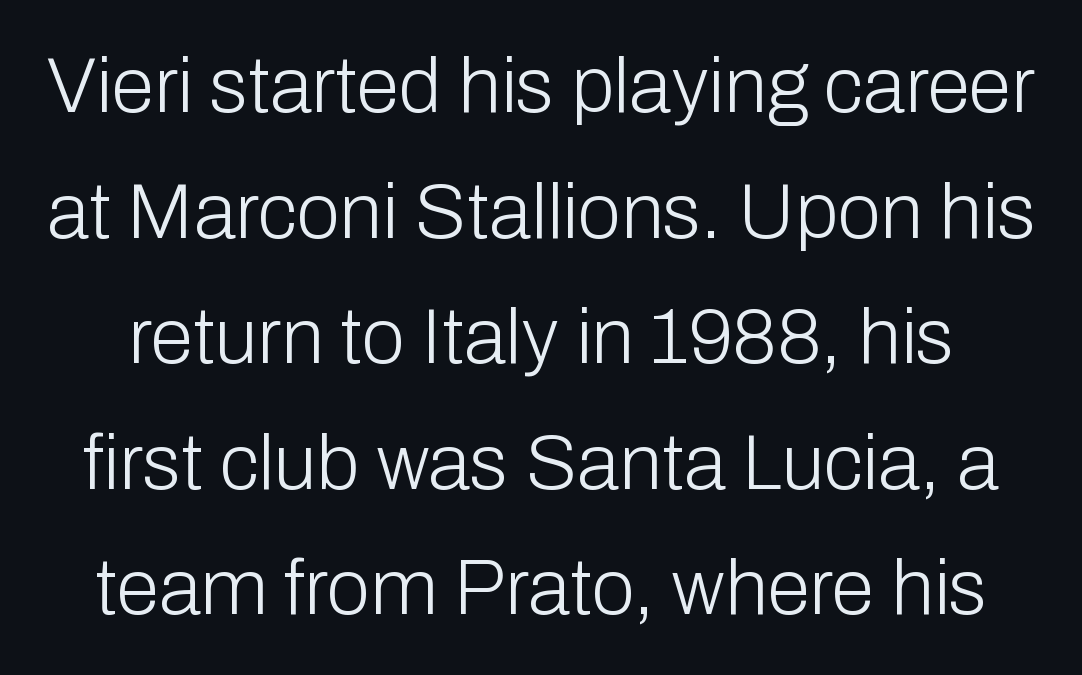
Type without underlining. Students, note that the glyphs here touch the page at normal intervals. It's the straight-up-and-down kind of type. A quiet, ordinary-to-light weight characterises the typeface. Compared with typical paragraphs, the rows here are spaced about the same.
